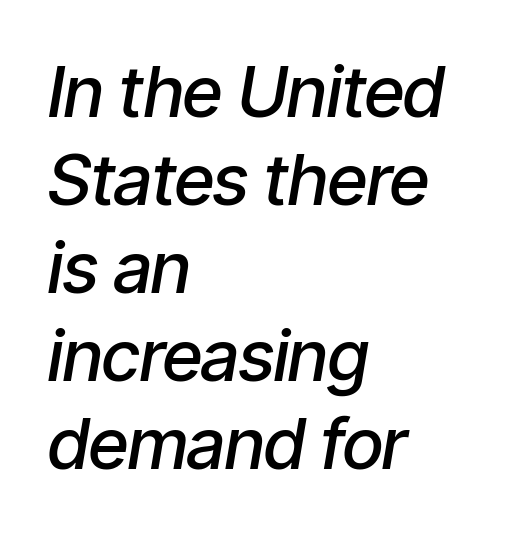
{"italic": "yes", "lean": "right", "slant_degrees": 9, "bold": "semi", "weight": "semibold", "width": "condensed", "stroke_contrast": "low", "x_height": "medium", "monospaced": "no", "underline": "no", "align": "left", "line_spacing_ratio": 1.24, "letter_spacing": "normal", "letter_spacing_em": 0.0, "glyph_px": 71}
